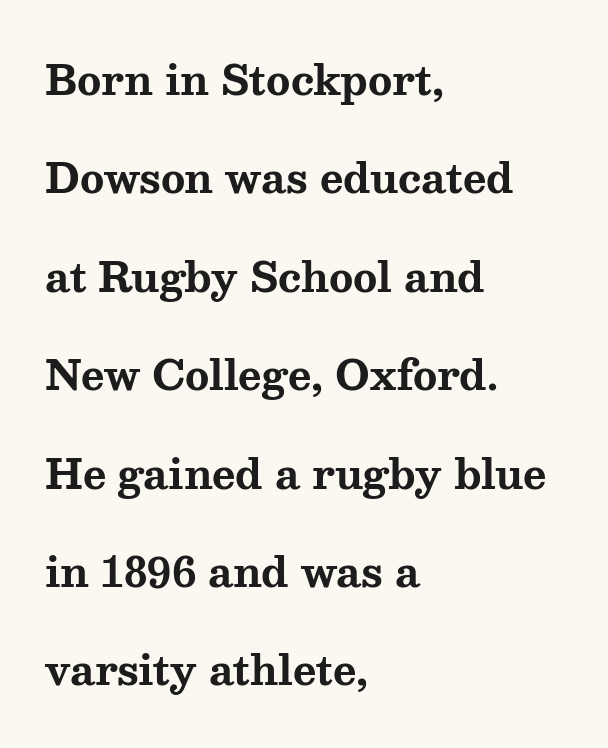
Check where the strokes stop: tiny serifs finish them off. Short and long lines alike share a common starting point at left. Students, note that the glyphs here touch the page at normal intervals. Anything drawn beneath the words? Only blank space. Each glyph is drawn with heavy, bold strokes. Do the characters align in a grid? No, the font is proportional.
